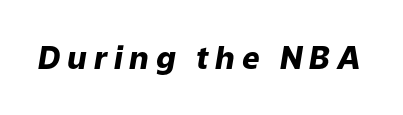
{"italic": "yes", "lean": "right", "slant_degrees": 9, "bold": "yes", "weight": "heavy", "width": "normal", "stroke_contrast": "low", "x_height": "medium", "monospaced": "no", "underline": "no", "letter_spacing": "wide", "letter_spacing_em": 0.22, "glyph_px": 31}
